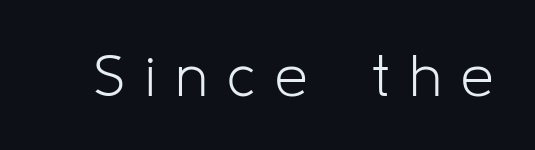
{"serif": "no", "italic": "no", "bold": "no", "weight": "light", "width": "normal", "stroke_contrast": "low", "x_height": "medium", "monospaced": "no", "underline": "no", "letter_spacing": "wide", "letter_spacing_em": 0.34, "glyph_px": 59}
